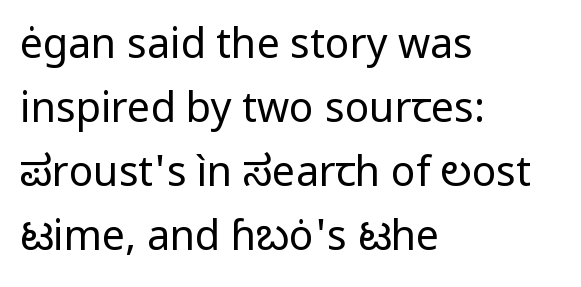
A typesetter would call this leading conventional body-copy spacing. Is the stroke heavy? The answer is a plain regular-or-lighter. Typographically, this falls in the sans-serif category. The passage shown is typed in a proportional face where columns would drift. Alignment: flush left.
